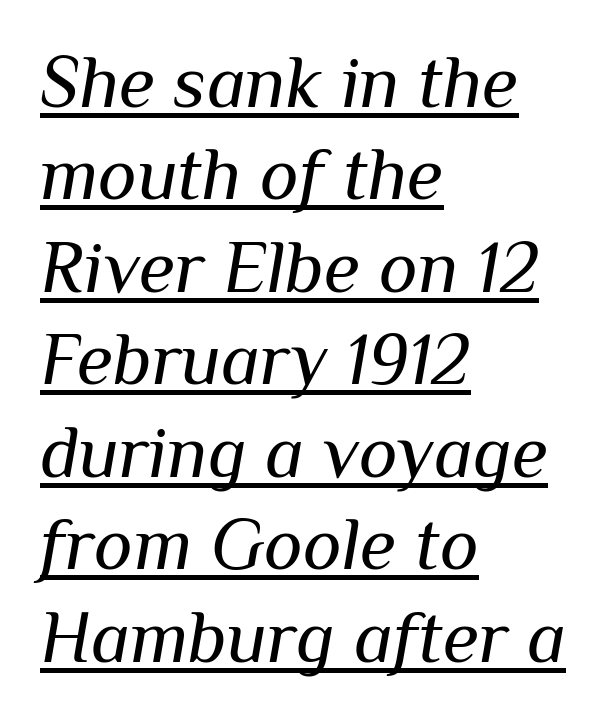
The vertical gap from one line to the next is medium. Note the varied advance widths — an 'i' is clearly narrower than an 'm'. Decoration check: the copy is underlined. Which margin do the lines hug? The left one — the right edge is uneven. The weight would be labelled regular, book, light, or lighter still. The face used here has a pronounced slope to its letters.
